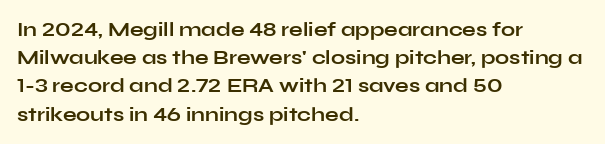
The image shows 20 px bold type, upright; set left-aligned, normal line spacing (1.41x), normal letter spacing, not underlined.
